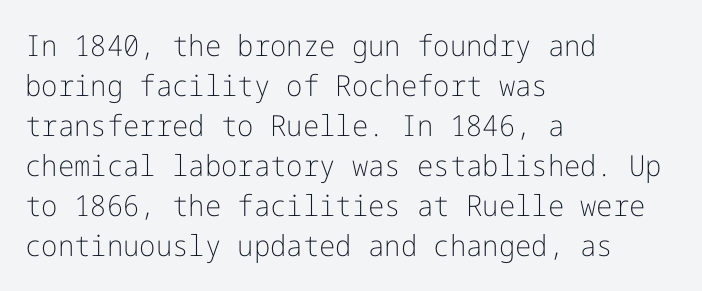
{"serif": "no", "italic": "no", "bold": "no", "weight": "light", "width": "normal", "stroke_contrast": "low", "x_height": "medium", "underline": "no", "align": "left", "line_spacing": "normal", "line_spacing_ratio": 1.38, "letter_spacing": "normal", "letter_spacing_em": 0.0, "glyph_px": 29}
